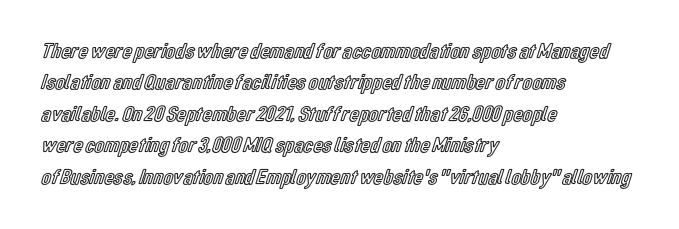
The image shows 22 px text type; set left-aligned, normal line spacing (1.43x), normal letter spacing, not underlined.
